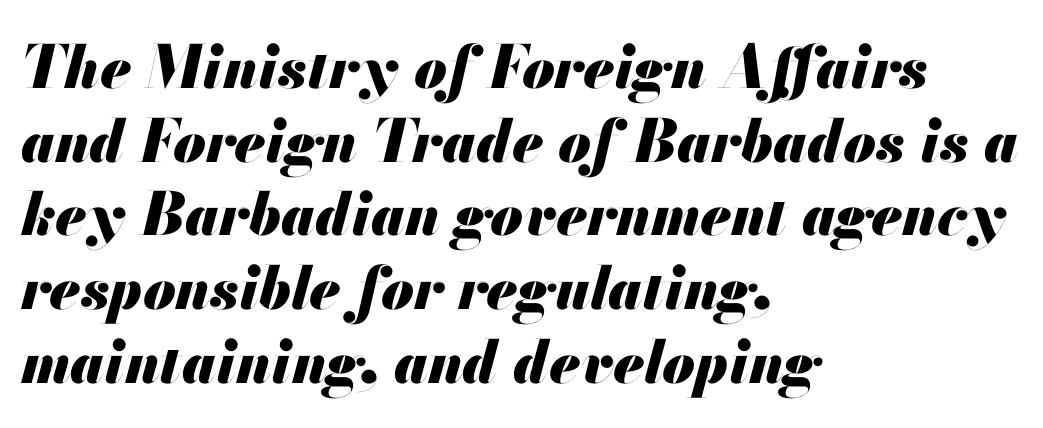
The rendering uses natural spacing where letterforms have individual widths. Designer's note — italics engaged. Is the letter spacing exaggerated? No — it looks like the ordinary default. The passage shown is emphatically bold.
